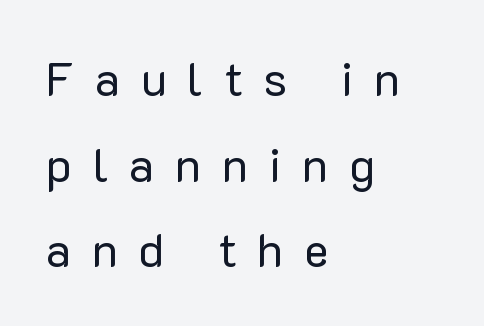
{"serif": "no", "italic": "no", "bold": "no", "weight": "regular", "width": "normal", "stroke_contrast": "low", "x_height": "medium", "monospaced": "no", "underline": "no", "align": "left", "line_spacing_ratio": 1.82, "letter_spacing": "wide", "letter_spacing_em": 0.44, "glyph_px": 47}
